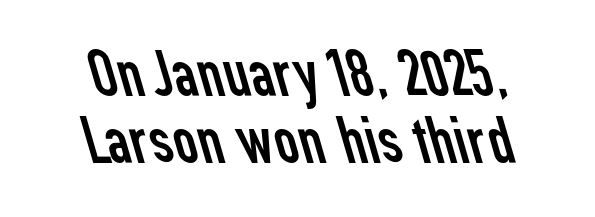
Q: Is the text bold? A: No.
Q: Is the typeface a serif or a sans-serif typeface? A: Sans-serif.
Q: Is the text underlined? A: No.
Q: Is the spacing between letters normal or unusually wide? A: Normal.
Q: Is the spacing between lines tight, normal or loose? A: Tight.
Q: Width (condensed, normal, or wide)? A: Normal.
Q: Stroke contrast? A: Low.
Q: x-height? A: Medium.
Q: Monospaced? A: No.
